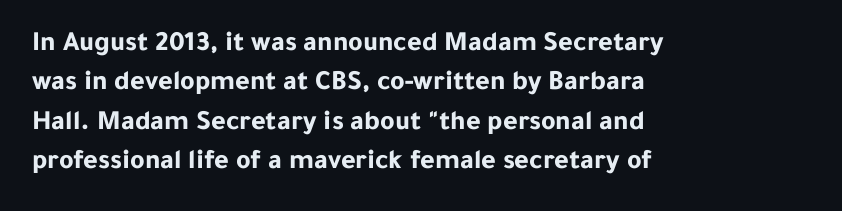
Q: Is the text bold? A: Yes.
Q: Is the text italic (slanted)? A: No, it is upright.
Q: Is the typeface a serif or a sans-serif typeface? A: Sans-serif.
Q: Is the text underlined? A: No.
Q: How is the paragraph aligned? A: Left-aligned.
Q: Is the spacing between letters normal or unusually wide? A: Normal.
Q: Is the spacing between lines tight, normal or loose? A: Normal.
Q: Width (condensed, normal, or wide)? A: Normal.
Q: Stroke contrast? A: Low.
Q: x-height? A: Medium.
Q: Monospaced? A: No.
